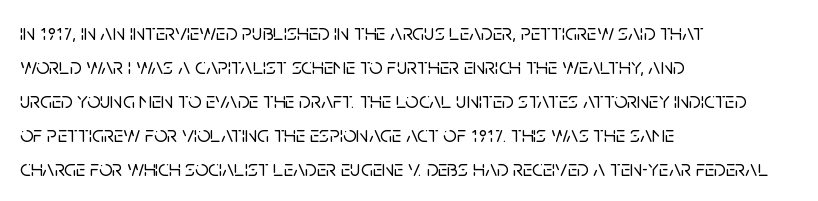
{"italic": "no", "underline": "no", "align": "left", "line_spacing": "normal", "line_spacing_ratio": 1.48, "letter_spacing": "normal", "letter_spacing_em": 0.0, "glyph_px": 23}
